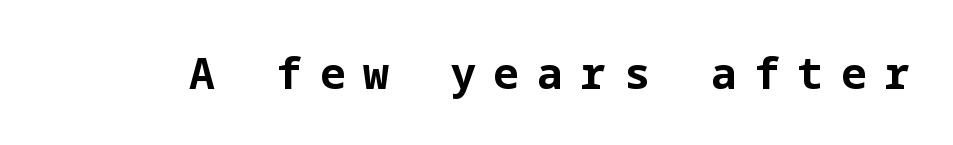
The image shows 43 px bold sans-serif type, upright; set unusually wide letter spacing (+0.41 em), not underlined; low stroke contrast and a medium x-height.
